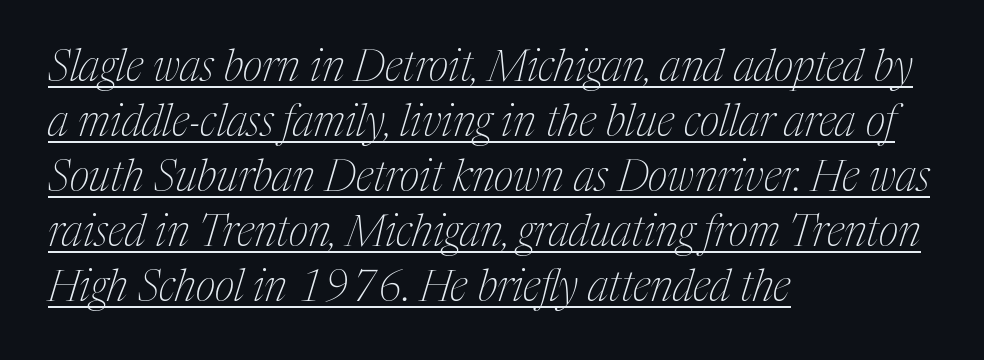
The image shows 43 px thin, condensed serif type, italic (leaning right); set left-aligned, normal line spacing (1.28x), normal letter spacing, underlined; medium stroke contrast and a medium x-height.
